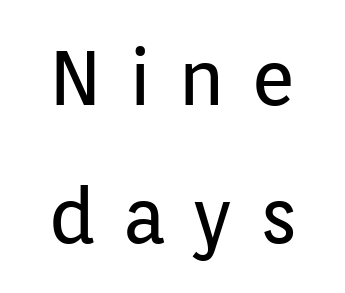
Designer's note — italics off, roman on. Letters have the restrained weight of plain body copy at most. Regarding serifs, this sample does without them. Substantial extra tracking has been applied to these lines. Bare-footed words on every line.
